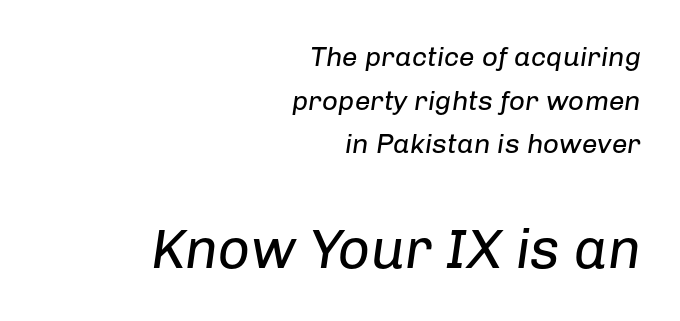
{"italic": "yes", "lean": "right", "slant_degrees": 8, "bold": "no", "weight": "regular", "width": "normal", "stroke_contrast": "low", "x_height": "medium", "monospaced": "no", "underline": "no", "align": "right", "line_spacing": "normal", "line_spacing_ratio": 1.56, "letter_spacing": "normal", "letter_spacing_em": 0.0, "larger_block": "second", "size_ratio": 2.0, "glyph_px": 56}
